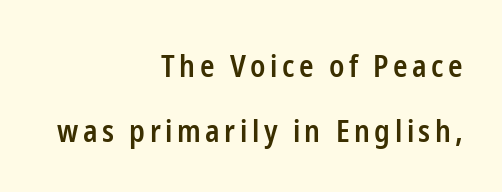
{"serif": "no", "italic": "no", "bold": "semi", "weight": "semibold", "width": "condensed", "stroke_contrast": "low", "x_height": "medium", "monospaced": "no", "underline": "no", "align": "right", "line_spacing": "loose", "line_spacing_ratio": 2.16, "glyph_px": 30}
